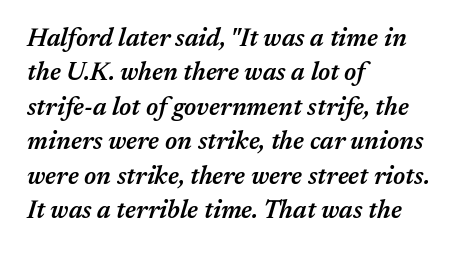
Look at the stroke-to-counter ratio: somewhat heavy, a semibold. These lines are set flush left with a ragged right edge. The letterforms sit shoulder to shoulder at normal distance. If you measured baseline to baseline, you'd find a middling distance. The whole block is typeset with a tilt.
